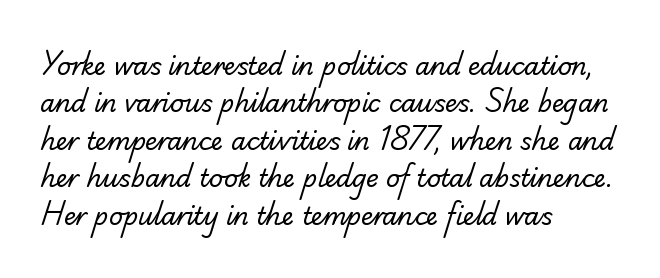
{"bold": "no", "underline": "no", "align": "left", "line_spacing": "normal", "line_spacing_ratio": 1.56, "letter_spacing": "normal", "letter_spacing_em": 0.0, "glyph_px": 24}
